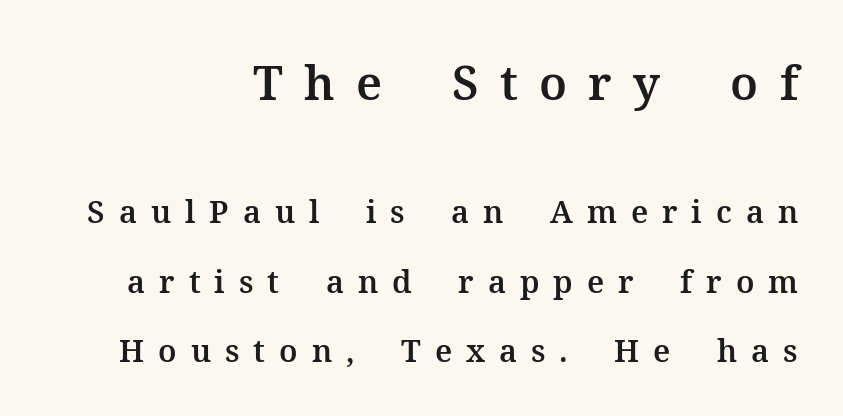
Q: Is the text italic (slanted)? A: No, it is upright.
Q: Is the typeface a serif or a sans-serif typeface? A: Serif.
Q: Is the text underlined? A: No.
Q: How is the paragraph aligned? A: Right-aligned.
Q: Is the spacing between letters normal or unusually wide? A: Unusually wide.
Q: Is the spacing between lines tight, normal or loose? A: Loose.
Q: Which block of text is set in a larger size, the first (top) or the second (bottom)? A: The first (top) one.
Q: Width (condensed, normal, or wide)? A: Normal.
Q: Stroke contrast? A: Medium.
Q: x-height? A: Medium.
Q: Monospaced? A: No.
